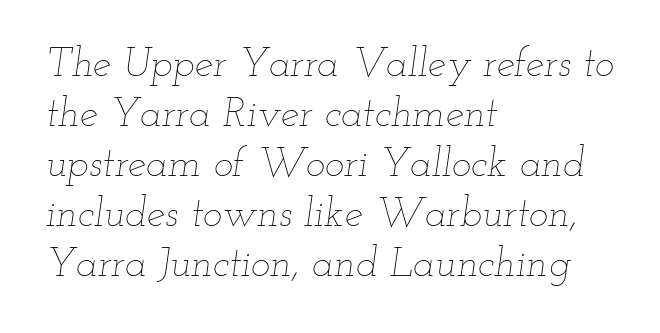
Rule under the text: the space is simply empty. Standard letterfit; no display-style spreading of the glyphs. The font's italic variant was chosen for this text. Character widths vary here, with narrow letters taking less room than wide ones. A light-to-regular cut is what we see here.
